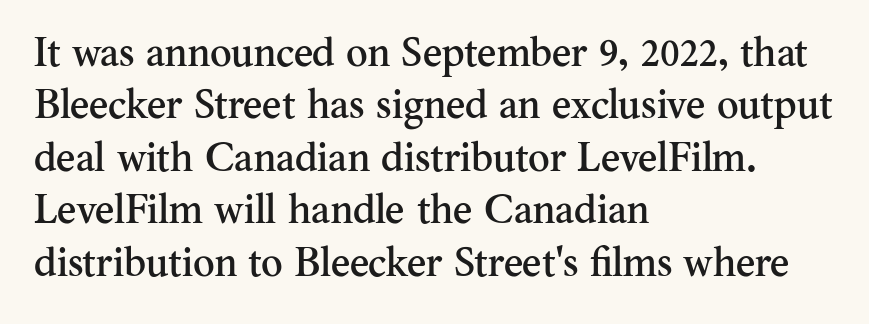
Q: Is the text italic (slanted)? A: No, it is upright.
Q: Is the typeface a serif or a sans-serif typeface? A: Serif.
Q: Is the text underlined? A: No.
Q: How is the paragraph aligned? A: Left-aligned.
Q: Is the spacing between letters normal or unusually wide? A: Normal.
Q: Is the spacing between lines tight, normal or loose? A: Normal.
Q: Width (condensed, normal, or wide)? A: Normal.
Q: Stroke contrast? A: Medium.
Q: x-height? A: Small.
Q: Monospaced? A: No.
